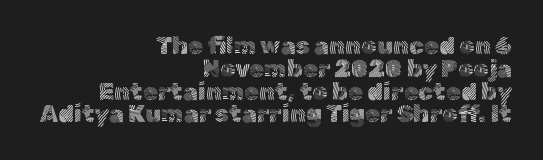
The image shows 24 px text type, upright; set right-aligned, tight line spacing (0.95x), normal letter spacing, not underlined.
